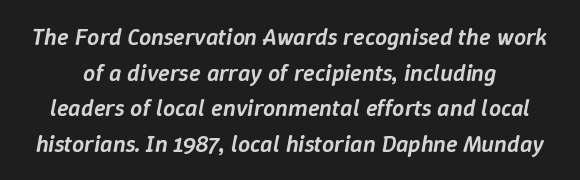
The image shows 24 px text type, italic (leaning right); set normal line spacing (1.48x), normal letter spacing, not underlined.
